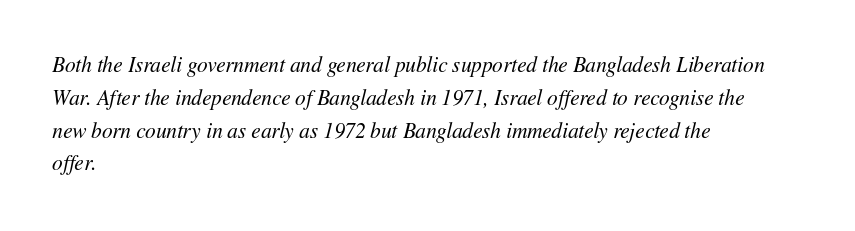
{"italic": "yes", "lean": "right", "slant_degrees": 11, "bold": "no", "underline": "no", "align": "left", "line_spacing": "normal", "line_spacing_ratio": 1.56, "letter_spacing": "normal", "letter_spacing_em": 0.0, "glyph_px": 21}
